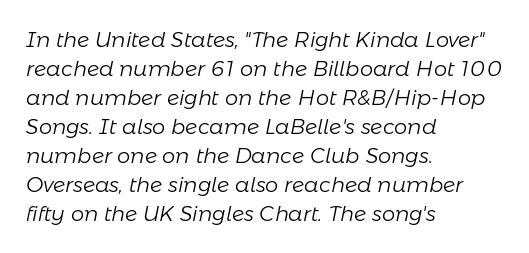
Successive baselines arrive at the customary interval. The string is rendered with underlining switched off. Each line starts at the same left margin while the right side varies. There's an unmistakable incline to the writing here. The letters look calm and open, with moderate or lighter stems.
